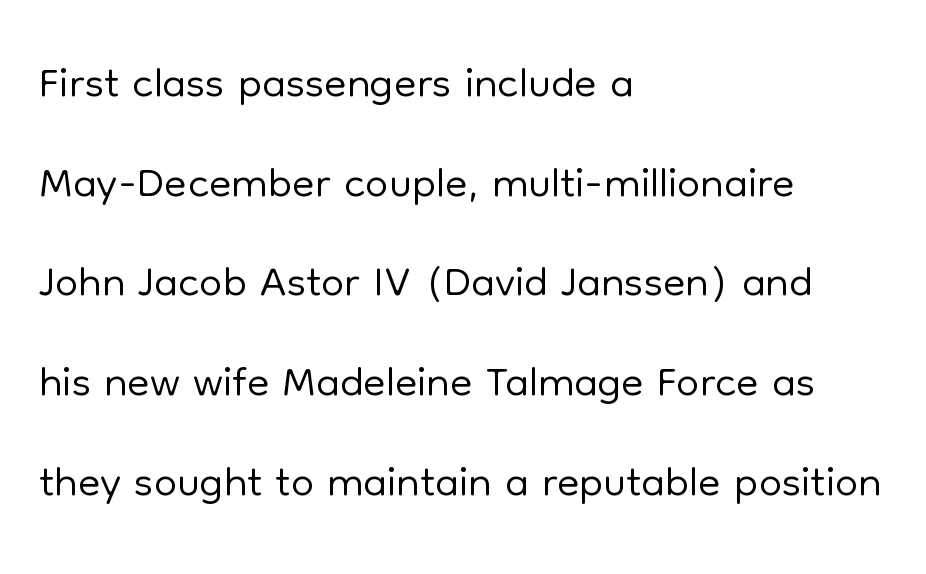
Just letters on the line, the space beneath them empty. Left-aligned paragraph, ragged on the right. The face looks like a standard text weight, possibly lighter. Here the glyphs are tracked normally, forming tight word shapes. The space between consecutive lines is moderate. Spacing verdict: proportional, widths tailored to each character.
